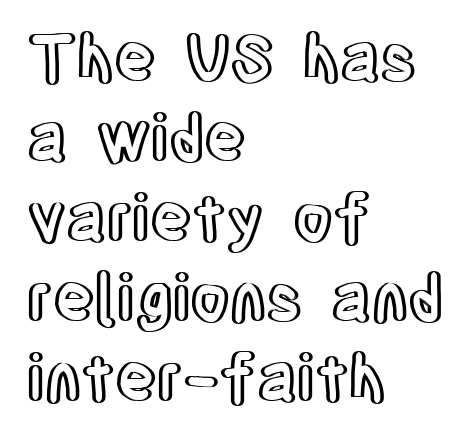
{"italic": "no", "width": "condensed", "x_height": "large", "monospaced": "no", "underline": "no", "align": "left", "line_spacing": "normal", "line_spacing_ratio": 1.25, "letter_spacing": "normal", "letter_spacing_em": 0.0, "glyph_px": 64}
